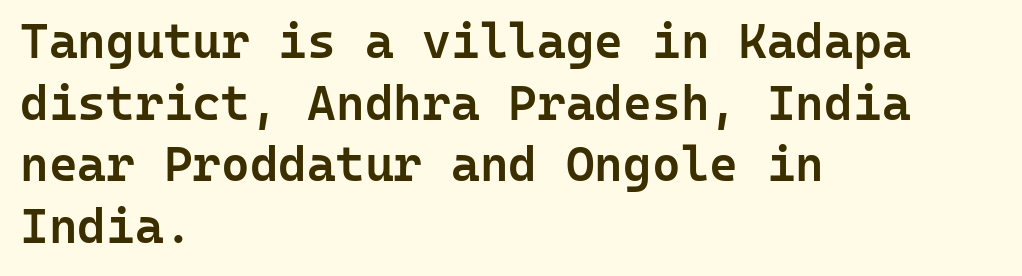
{"serif": "no", "italic": "no", "bold": "semi", "weight": "semibold", "width": "normal", "stroke_contrast": "low", "x_height": "medium", "monospaced": "yes", "underline": "no", "align": "left", "line_spacing": "normal", "line_spacing_ratio": 1.26, "letter_spacing": "normal", "letter_spacing_em": 0.0, "glyph_px": 49}
